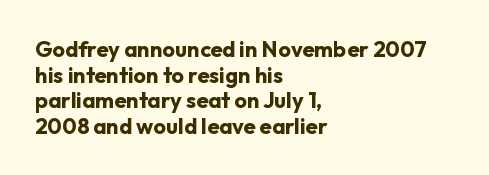
The image shows 22 px bold type, upright; set left-aligned, line spacing 1.16x, normal letter spacing, not underlined.
